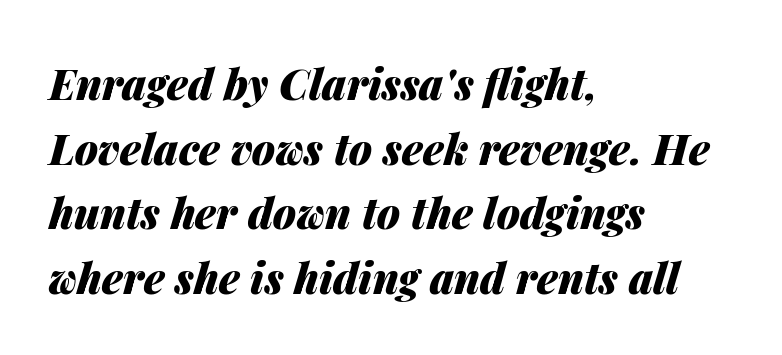
The image shows 42 px heavy type, italic (leaning right); set left-aligned, normal line spacing (1.54x), normal letter spacing, not underlined; medium stroke contrast and a medium x-height.
